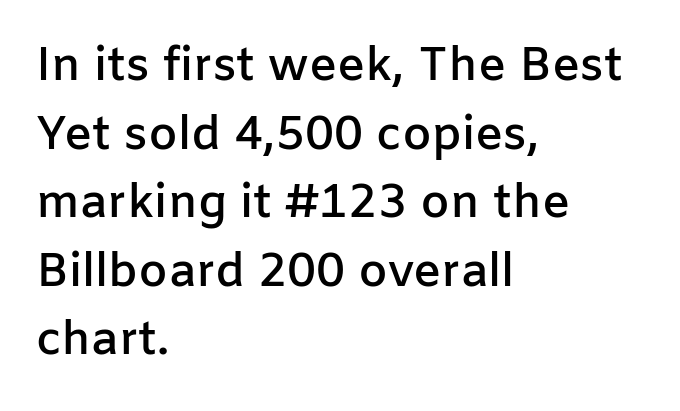
{"serif": "no", "italic": "no", "bold": "semi", "weight": "semibold", "width": "normal", "stroke_contrast": "low", "x_height": "medium", "monospaced": "no", "underline": "no", "align": "left", "line_spacing": "normal", "line_spacing_ratio": 1.46, "letter_spacing": "normal", "letter_spacing_em": 0.0, "glyph_px": 47}
